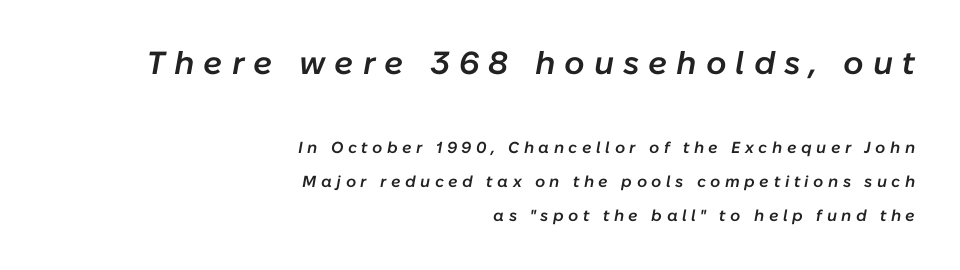
Q: Is the text bold? A: Semi-bold.
Q: Is the text italic (slanted)? A: Yes, it leans right by about 10 degrees.
Q: Is the text underlined? A: No.
Q: How is the paragraph aligned? A: Right-aligned.
Q: Is the spacing between letters normal or unusually wide? A: Unusually wide.
Q: Is the spacing between lines tight, normal or loose? A: Loose.
Q: Which block of text is set in a larger size, the first (top) or the second (bottom)? A: The first (top) one.
Q: Width (condensed, normal, or wide)? A: Normal.
Q: Stroke contrast? A: Low.
Q: x-height? A: Medium.
Q: Monospaced? A: No.
